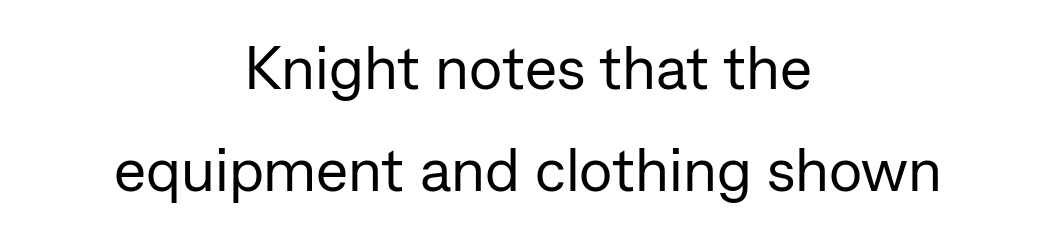
{"serif": "no", "italic": "no", "bold": "no", "weight": "regular", "width": "normal", "stroke_contrast": "low", "x_height": "medium", "monospaced": "no", "underline": "no", "align": "center", "line_spacing": "normal", "line_spacing_ratio": 1.68, "letter_spacing": "normal", "letter_spacing_em": 0.0, "glyph_px": 61}
